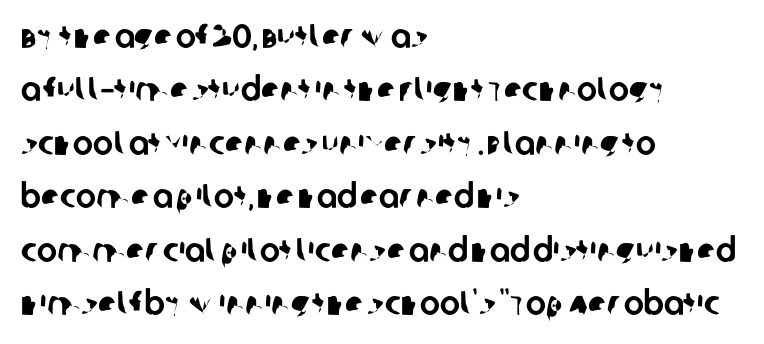
The image shows 34 px sans-serif type; set left-aligned, normal line spacing (1.57x), normal letter spacing, not underlined; low stroke contrast and a large x-height.
